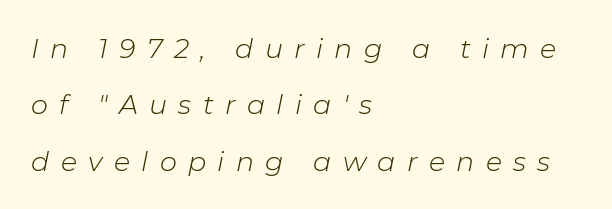
Unmarked baselines from the first word to the last. This rendering uses left alignment, leaving the right contour irregular. This is not heavy type; no bold has been used. Italic? Definitely — the glyphs are oblique. How are the letters spaced? Widely, with obvious added tracking.
